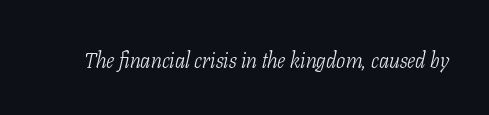
Q: Is the text bold? A: No.
Q: Is the text italic (slanted)? A: Yes, it leans right by about 11 degrees.
Q: Is the text underlined? A: No.
Q: Is the spacing between letters normal or unusually wide? A: Normal.
